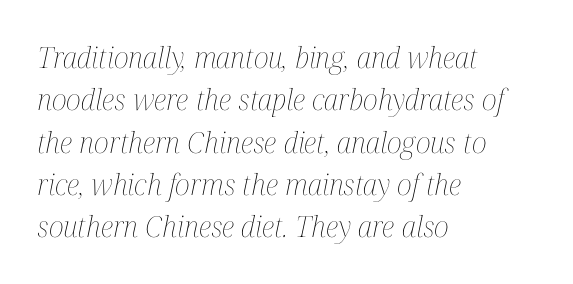
Q: Is the text bold? A: No.
Q: Is the text italic (slanted)? A: Yes, it leans right by about 12 degrees.
Q: Is the text underlined? A: No.
Q: How is the paragraph aligned? A: Left-aligned.
Q: Is the spacing between letters normal or unusually wide? A: Normal.
Q: Is the spacing between lines tight, normal or loose? A: Normal.
Q: Width (condensed, normal, or wide)? A: Condensed.
Q: Stroke contrast? A: Medium.
Q: x-height? A: Medium.
Q: Monospaced? A: No.
